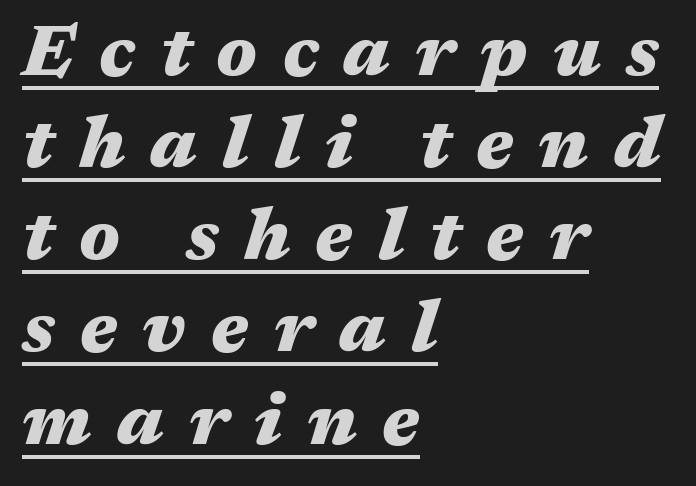
{"italic": "yes", "lean": "right", "slant_degrees": 17, "bold": "yes", "weight": "heavy", "width": "wide", "stroke_contrast": "medium", "x_height": "medium", "monospaced": "no", "underline": "yes", "align": "left", "line_spacing": "normal", "line_spacing_ratio": 1.28, "letter_spacing": "wide", "letter_spacing_em": 0.35, "glyph_px": 72}
